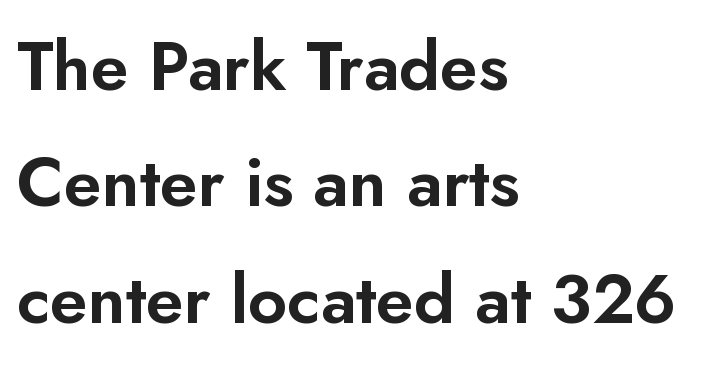
Every character sits straight up, as roman type does. This rendering features lettering with no underline. Reading down the block, your eye returns to a fixed left position each line. In terms of letterform style, serifs are entirely absent. You could not count columns in this text — the font is proportionally spaced.
